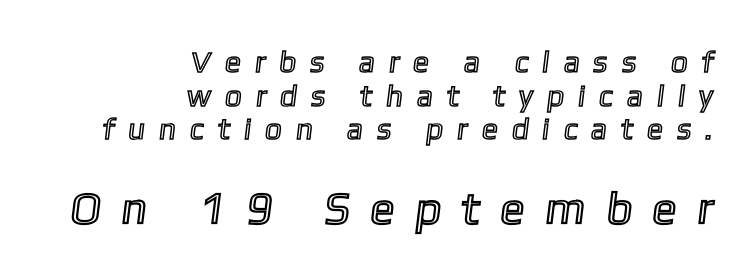
Each row of text sits above clean, open space. Of the two passages, the one underneath uses the larger point size. Horizontal alignment here is rightward, an uncommon choice for prose. Spacing verdict: proportional, widths tailored to each character.
